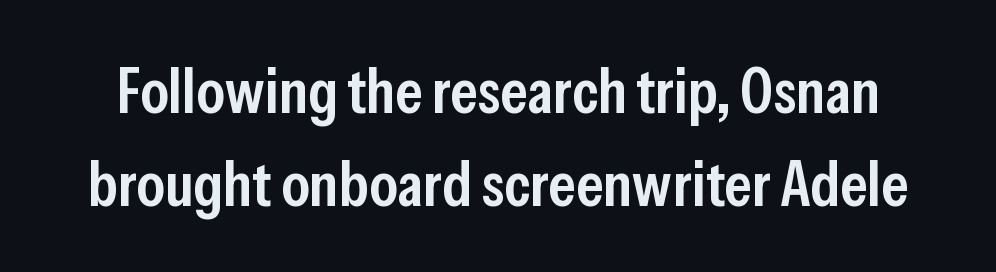
The image shows 64 px semibold, condensed sans-serif type, upright; set normal line spacing (1.45x), normal letter spacing, not underlined; low stroke contrast and a medium x-height.
